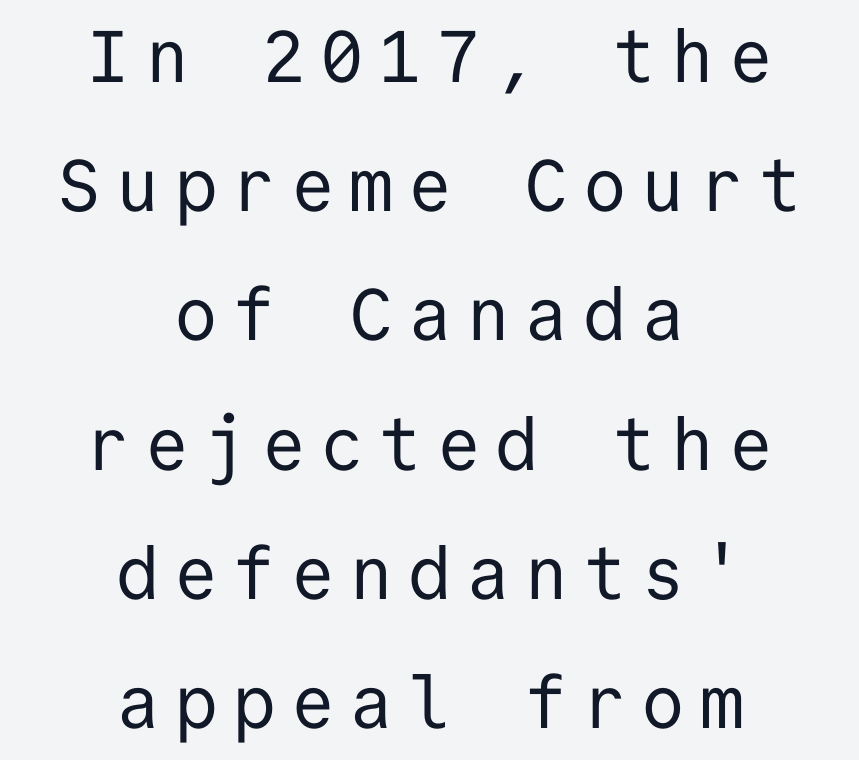
Q: Is the text bold? A: No.
Q: Is the text italic (slanted)? A: No, it is upright.
Q: Is the typeface a serif or a sans-serif typeface? A: Sans-serif.
Q: Is the text underlined? A: No.
Q: How is the paragraph aligned? A: Centered.
Q: Is the spacing between letters normal or unusually wide? A: Unusually wide.
Q: Width (condensed, normal, or wide)? A: Normal.
Q: Stroke contrast? A: Low.
Q: x-height? A: Medium.
Q: Monospaced? A: Yes.
